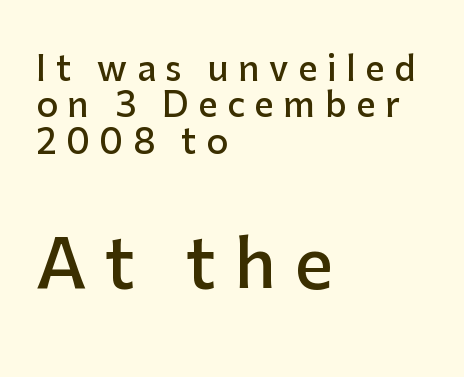
The image shows 67 px semibold sans-serif type, upright; set left-aligned, tight line spacing (1.07x), unusually wide letter spacing (+0.28 em), not underlined; the second (bottom) block is 1.97x larger; low stroke contrast and a medium x-height.
